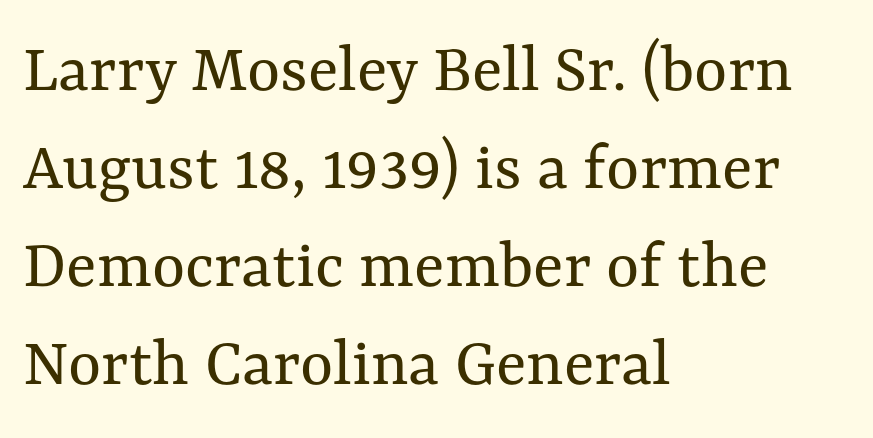
The image shows 71 px regular-weight type, upright; set left-aligned, normal line spacing (1.38x), normal letter spacing, not underlined; medium stroke contrast and a medium x-height.
